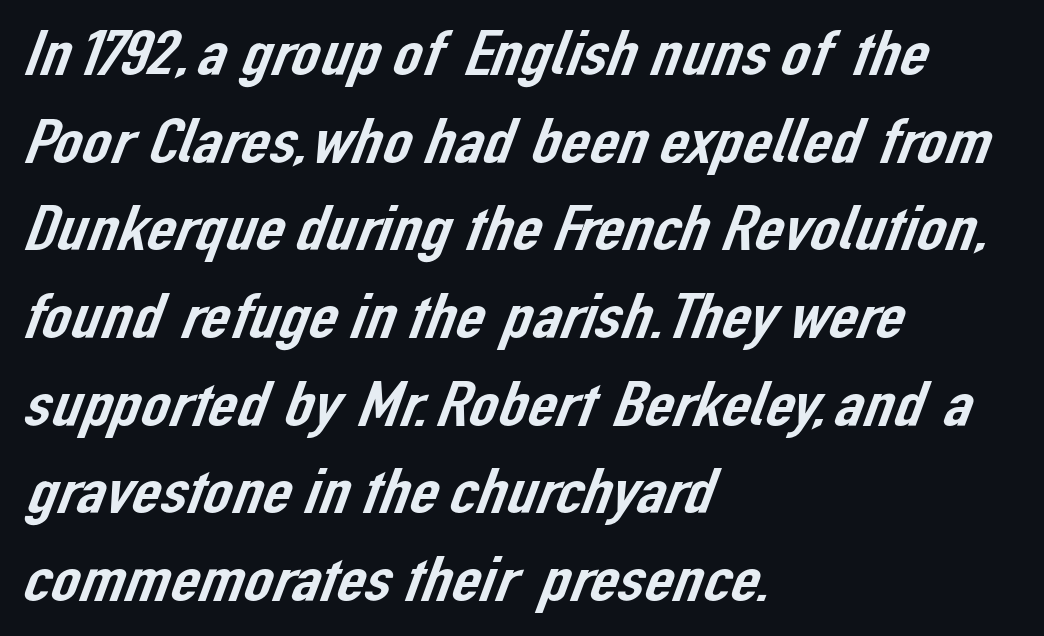
The specimen omits any rule beneath the text block's lines. Is this a sans? Yes — the strokes have no serifs. Here the designer chose a conventional face with non-uniform glyph widths. If you measured baseline to baseline, you'd find a middling distance. This rendering uses left alignment, leaving the right contour irregular.
